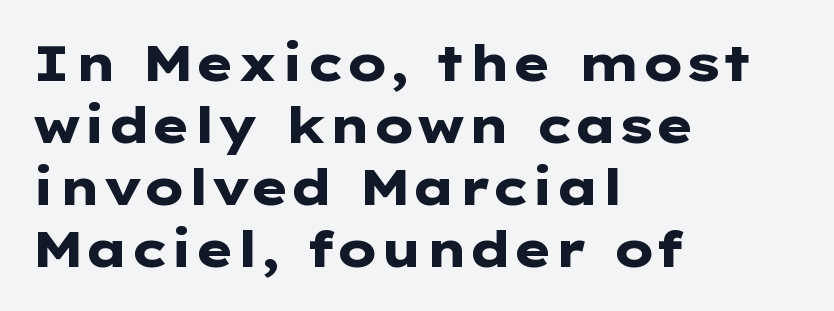
Q: Is the text bold? A: Yes.
Q: Is the text italic (slanted)? A: No, it is upright.
Q: Is the typeface a serif or a sans-serif typeface? A: Sans-serif.
Q: Is the text underlined? A: No.
Q: How is the paragraph aligned? A: Left-aligned.
Q: Is the spacing between letters normal or unusually wide? A: Normal.
Q: Width (condensed, normal, or wide)? A: Wide.
Q: Stroke contrast? A: Low.
Q: x-height? A: Medium.
Q: Monospaced? A: No.
